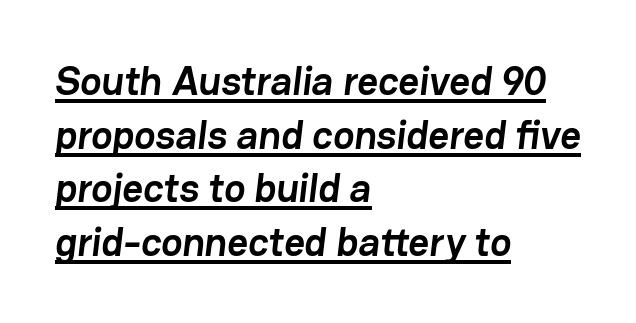
The leading is moderate, giving the passage an even texture. The letters advance in unequal steps, a hallmark of proportional type. You'd pick this weight for a headline — it's a proper bold. What kind of face is this? One without serifs — a sans. The ragged edge is on the right, which tells us the setting is flush left.
